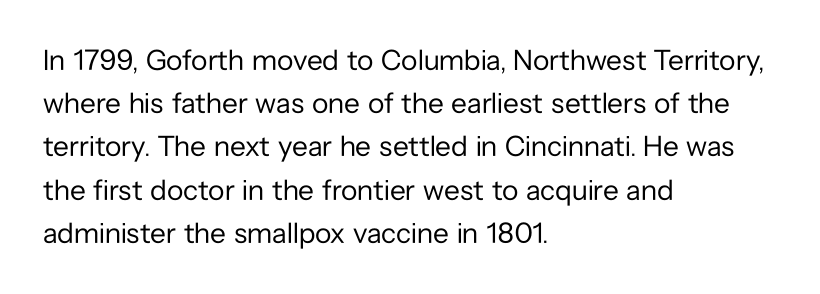
The image shows 29 px regular-weight sans-serif type, upright; set left-aligned, normal line spacing (1.49x), normal letter spacing, not underlined; low stroke contrast and a medium x-height.
